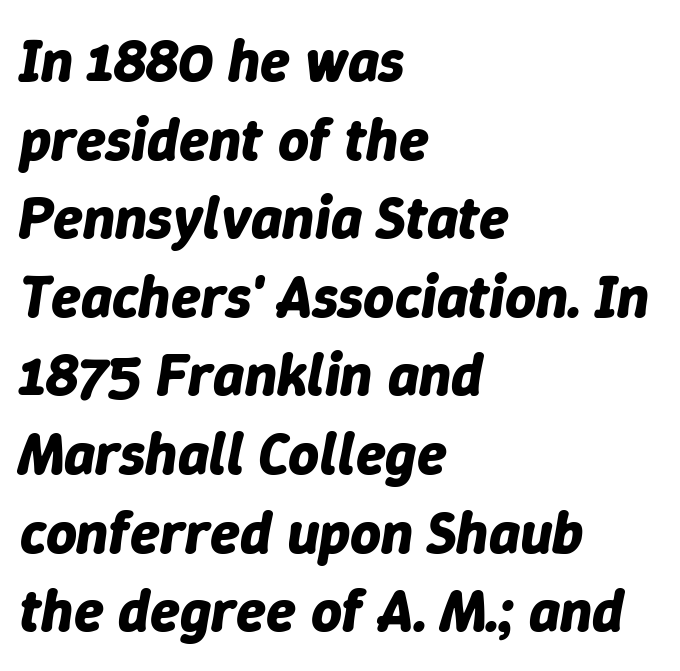
{"italic": "yes", "lean": "right", "slant_degrees": 9, "bold": "yes", "weight": "bold", "width": "normal", "stroke_contrast": "low", "x_height": "medium", "monospaced": "no", "underline": "no", "align": "left", "line_spacing": "normal", "line_spacing_ratio": 1.31, "letter_spacing": "normal", "letter_spacing_em": 0.0, "glyph_px": 60}
